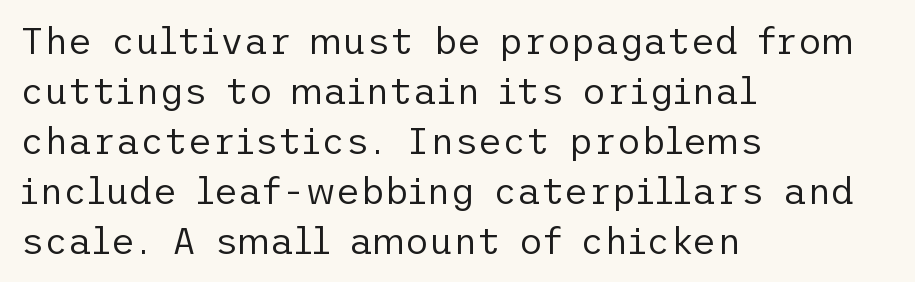
The image shows 37 px regular-weight sans-serif type, upright; set left-aligned, normal line spacing (1.35x), normal letter spacing, not underlined; low stroke contrast and a medium x-height.
